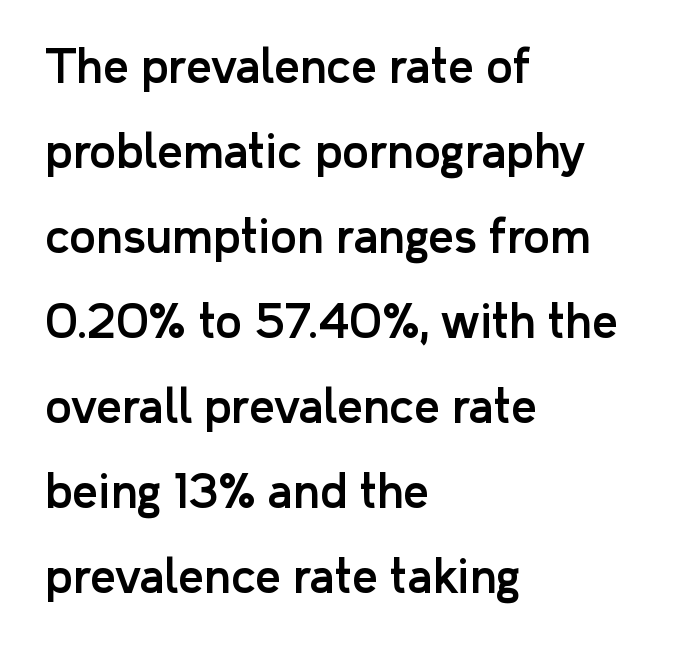
The image shows 45 px sans-serif type, upright; set left-aligned, line spacing 1.89x, normal letter spacing, not underlined; low stroke contrast and a medium x-height.
